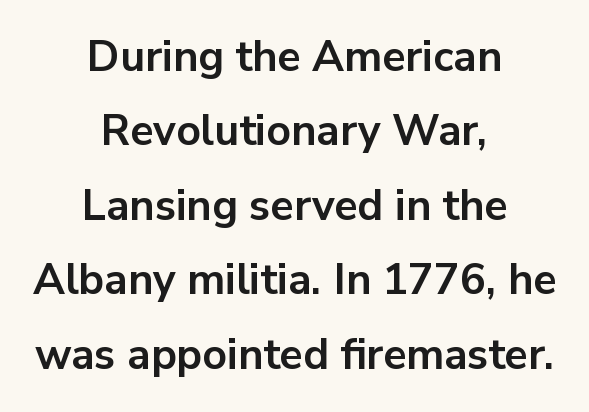
The image shows 43 px bold sans-serif type, upright; set centered, line spacing 1.73x, normal letter spacing, not underlined; low stroke contrast and a medium x-height.
